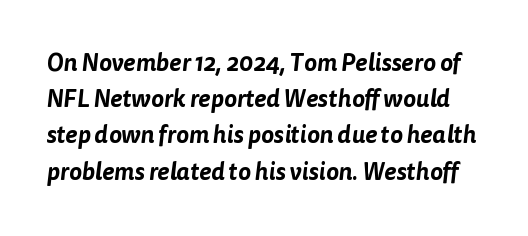
{"underline": "no", "line_spacing": "normal", "line_spacing_ratio": 1.51, "letter_spacing": "normal", "letter_spacing_em": 0.0, "glyph_px": 24}
